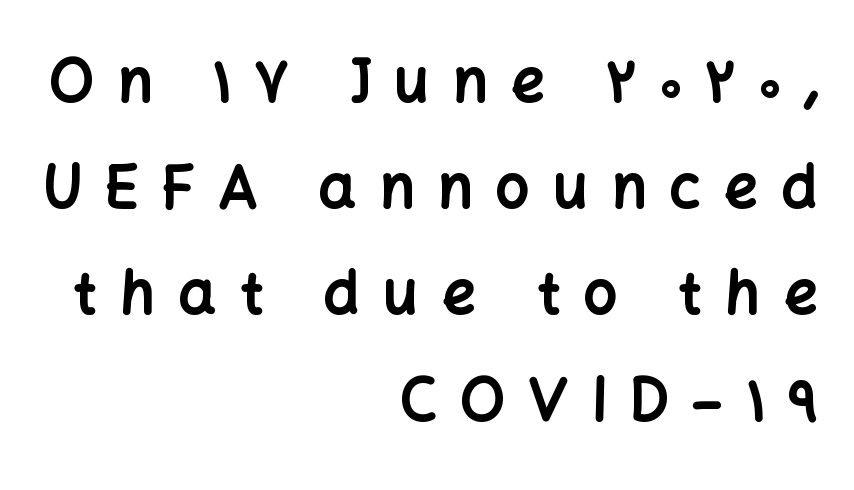
The image shows 59 px bold sans-serif type, upright; set right-aligned, line spacing 1.8x, unusually wide letter spacing (+0.4 em), not underlined; low stroke contrast and a medium x-height.
